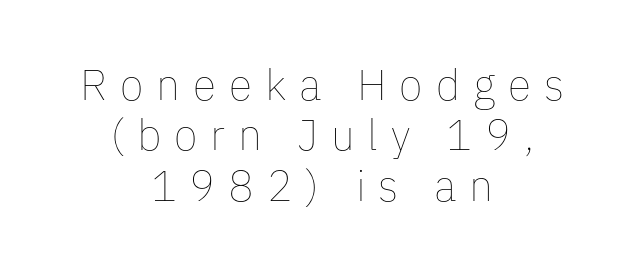
The image shows 43 px thin type, upright; set centered, line spacing 1.17x, unusually wide letter spacing (+0.3 em), not underlined; low stroke contrast and a medium x-height.
